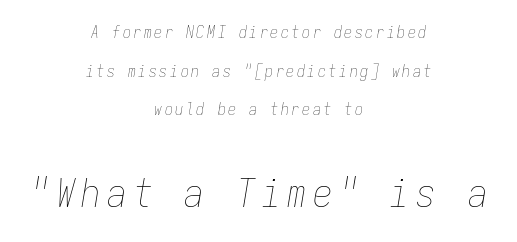
If you folded the block vertically in half, each line would mirror itself in length. Posture: slanted. Each new line begins a long way beneath the previous one. Larger block? The one below; the one above is distinctly smaller. Think of a typewriter: that constant character pitch is what you see here.
